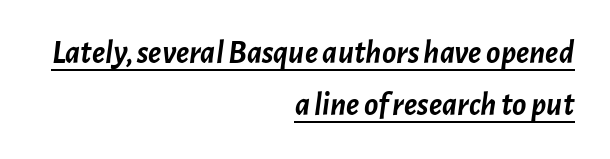
Caption: standard tracking, unaltered. A baseline rule has been typeset under these characters. These lines are rendered in a variable-pitch font. Emphasis by weight is at full strength: bold.
